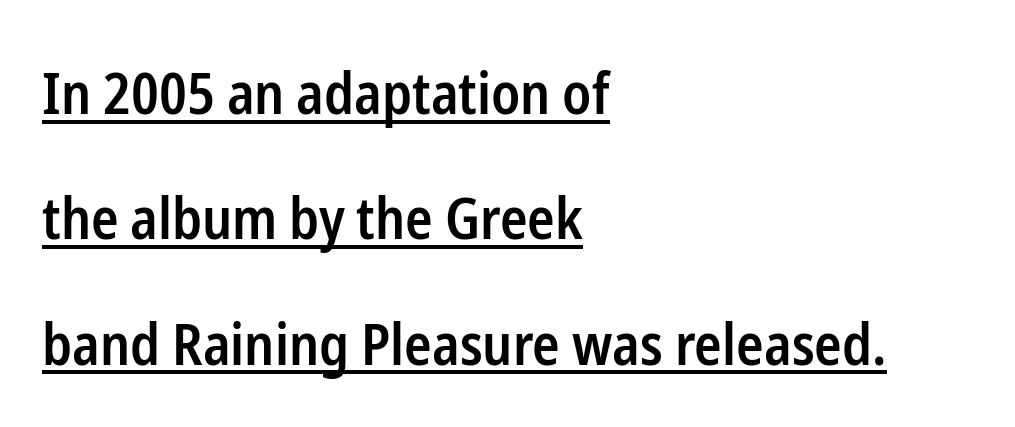
Q: Is the text bold? A: Semi-bold.
Q: Is the text italic (slanted)? A: No, it is upright.
Q: Is the typeface a serif or a sans-serif typeface? A: Sans-serif.
Q: Is the text underlined? A: Yes.
Q: How is the paragraph aligned? A: Left-aligned.
Q: Is the spacing between letters normal or unusually wide? A: Normal.
Q: Is the spacing between lines tight, normal or loose? A: Loose.
Q: Width (condensed, normal, or wide)? A: Condensed.
Q: Stroke contrast? A: Low.
Q: x-height? A: Medium.
Q: Monospaced? A: No.
